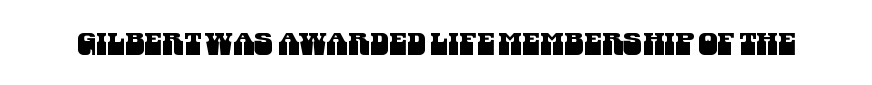
Q: Is the typeface a serif or a sans-serif typeface? A: Sans-serif.
Q: Is the text underlined? A: No.
Q: Is the spacing between letters normal or unusually wide? A: Normal.
Q: Width (condensed, normal, or wide)? A: Condensed.
Q: Stroke contrast? A: Medium.
Q: x-height? A: Large.
Q: Monospaced? A: No.
